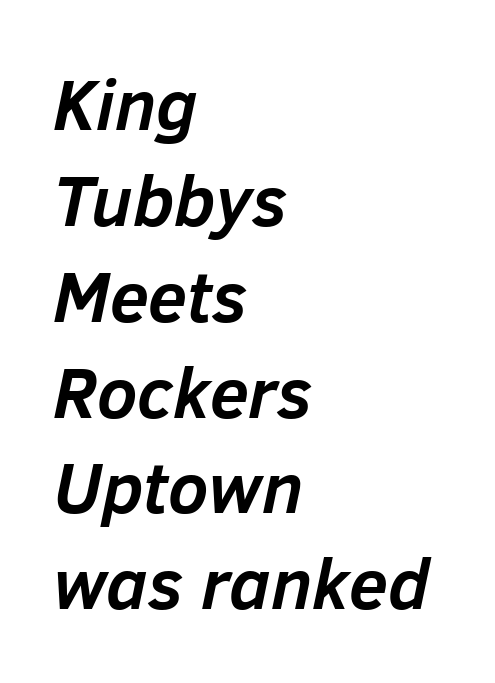
Underline: absent. A dark, heavy texture on the line: the type is bold. These lines sit exactly where default settings would place them. Look at the tracking — it's just the regular setting, nothing added.
